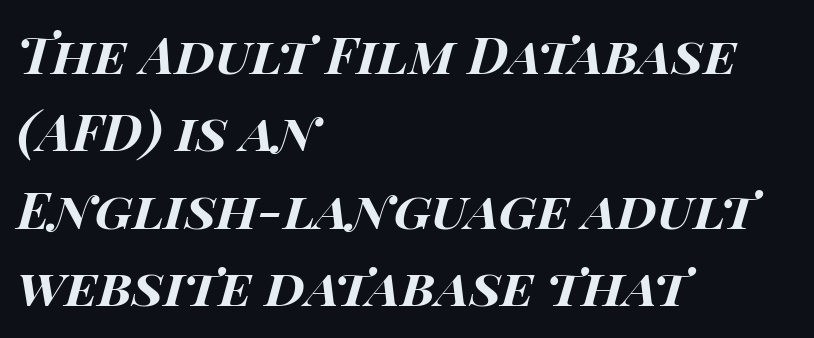
{"italic": "yes", "lean": "right", "slant_degrees": 15, "bold": "yes", "weight": "bold", "width": "wide", "stroke_contrast": "high", "x_height": "large", "monospaced": "no", "underline": "no", "align": "left", "line_spacing": "normal", "line_spacing_ratio": 1.49, "letter_spacing": "normal", "letter_spacing_em": 0.0, "glyph_px": 52}
